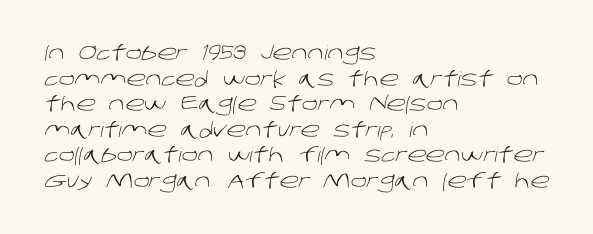
Heaviness? Minimal to ordinary, like unemphasized prose. Each line starts at the same left margin while the right side varies. Plain, unruled lines of type. This sample keeps an unexceptional amount of space between lines. Nobody touched the tracking dial on this one.
